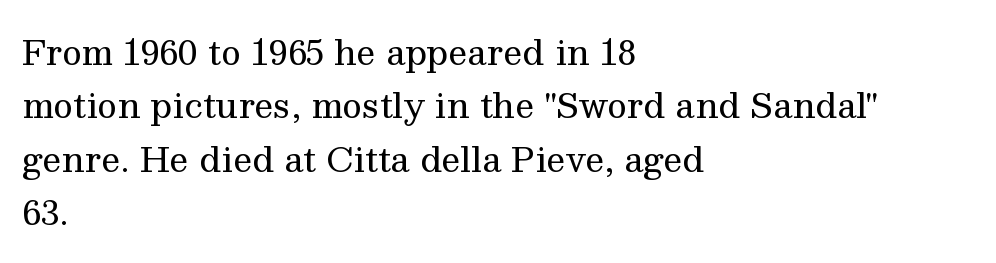
{"serif": "yes", "italic": "no", "bold": "no", "weight": "regular", "width": "normal", "stroke_contrast": "medium", "x_height": "medium", "monospaced": "no", "underline": "no", "align": "left", "line_spacing": "normal", "line_spacing_ratio": 1.57, "letter_spacing": "normal", "letter_spacing_em": 0.0, "glyph_px": 34}
